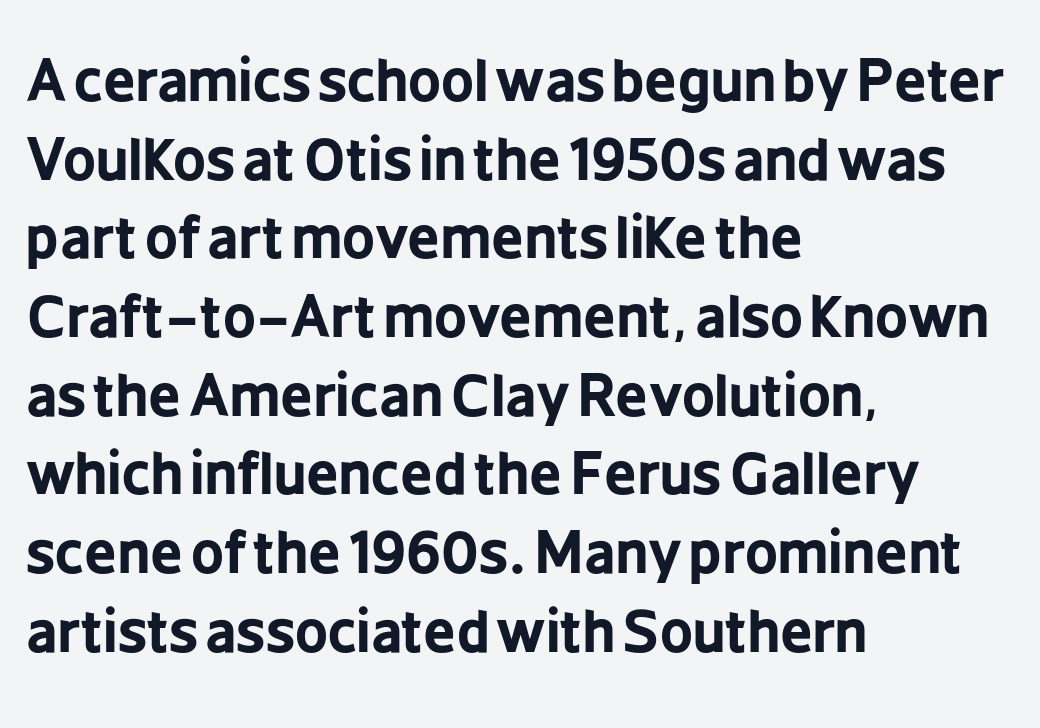
The image shows 57 px bold, condensed sans-serif type, upright; set left-aligned, normal line spacing (1.38x), normal letter spacing, not underlined; low stroke contrast and a medium x-height.
